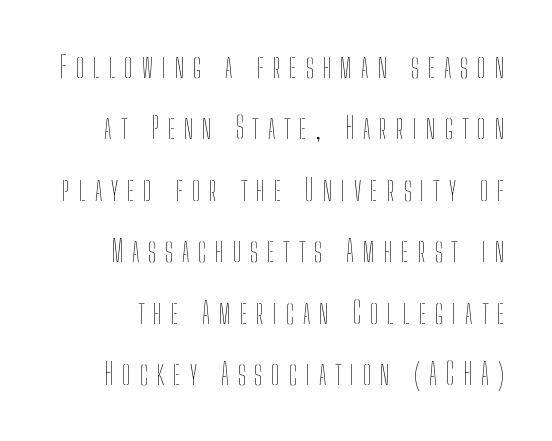
The image shows 30 px thin, condensed type, upright; set loose line spacing (2.05x), unusually wide letter spacing (+0.3 em), not underlined; low stroke contrast and a medium x-height.
